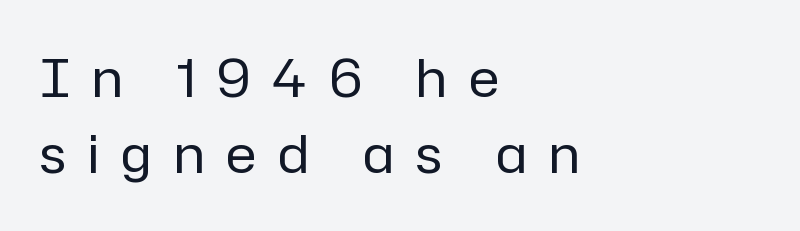
{"serif": "no", "italic": "no", "bold": "no", "weight": "regular", "width": "normal", "stroke_contrast": "low", "x_height": "medium", "monospaced": "no", "underline": "no", "align": "left", "line_spacing": "normal", "line_spacing_ratio": 1.47, "letter_spacing": "wide", "letter_spacing_em": 0.43, "glyph_px": 52}
